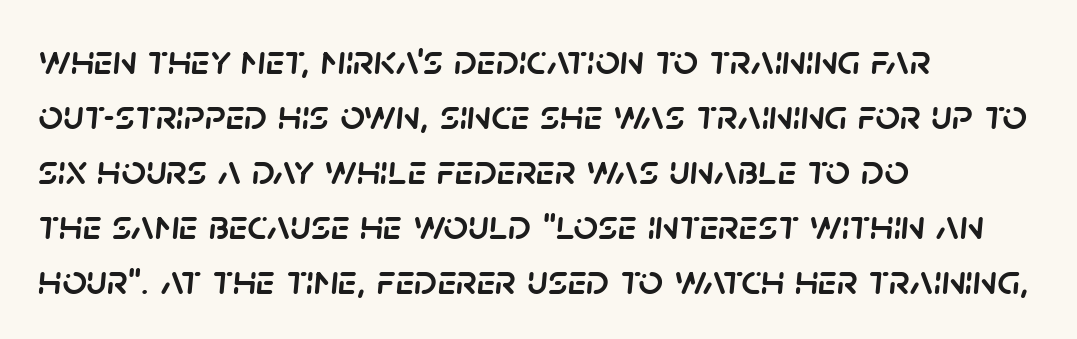
Q: Is the text italic (slanted)? A: Yes, it leans right by about 5 degrees.
Q: Is the text underlined? A: No.
Q: How is the paragraph aligned? A: Left-aligned.
Q: Is the spacing between letters normal or unusually wide? A: Normal.
Q: Is the spacing between lines tight, normal or loose? A: Normal.
Q: Width (condensed, normal, or wide)? A: Normal.
Q: Stroke contrast? A: Low.
Q: x-height? A: Large.
Q: Monospaced? A: No.
